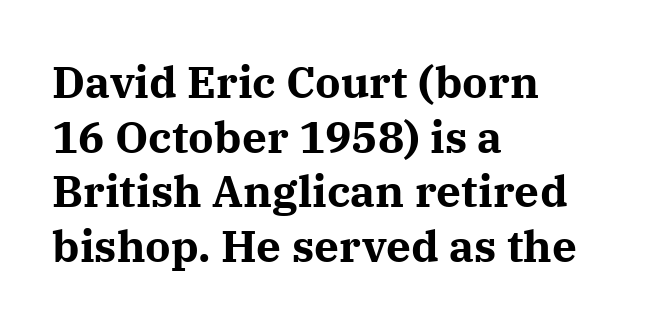
Q: Is the text bold? A: Yes.
Q: Is the text italic (slanted)? A: No, it is upright.
Q: Is the typeface a serif or a sans-serif typeface? A: Serif.
Q: Is the text underlined? A: No.
Q: How is the paragraph aligned? A: Left-aligned.
Q: Is the spacing between letters normal or unusually wide? A: Normal.
Q: Width (condensed, normal, or wide)? A: Normal.
Q: Stroke contrast? A: Medium.
Q: x-height? A: Medium.
Q: Monospaced? A: No.
